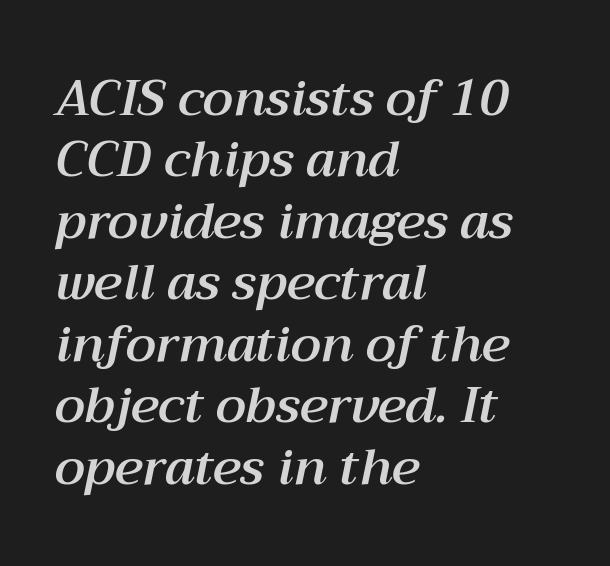
The glyphs look as if they've been sheared to an angle. The tracking reads as untouched default to a designer's eye. Type without underlining. This sample is left-justified, so line endings fall wherever the words run out. Varying glyph widths throughout — classic text-font behaviour.
